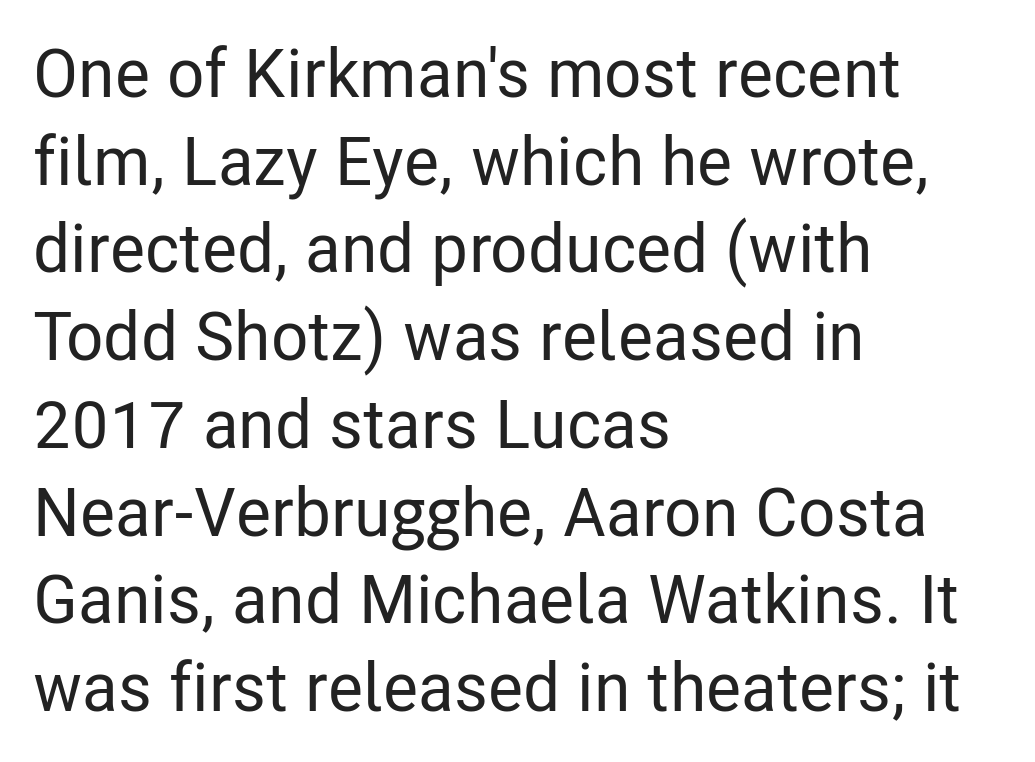
{"serif": "no", "italic": "no", "width": "condensed", "stroke_contrast": "low", "x_height": "medium", "monospaced": "no", "underline": "no", "align": "left", "line_spacing": "normal", "line_spacing_ratio": 1.29, "letter_spacing": "normal", "letter_spacing_em": 0.0, "glyph_px": 68}
